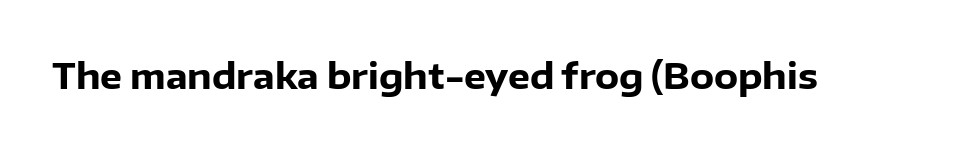
{"serif": "no", "italic": "no", "bold": "yes", "weight": "heavy", "width": "normal", "stroke_contrast": "low", "x_height": "medium", "monospaced": "no", "underline": "no", "letter_spacing": "normal", "letter_spacing_em": 0.0, "glyph_px": 35}
